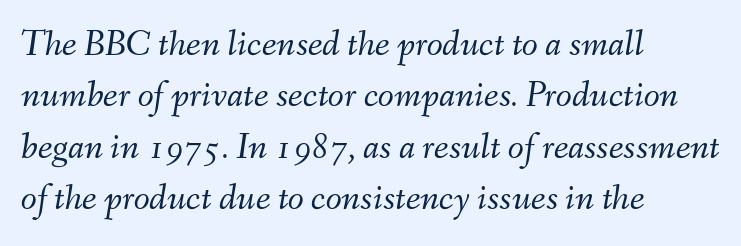
{"italic": "yes", "lean": "right", "slant_degrees": 9, "bold": "no", "weight": "light", "width": "normal", "stroke_contrast": "medium", "x_height": "small", "monospaced": "no", "underline": "no", "align": "left", "line_spacing": "normal", "line_spacing_ratio": 1.39, "letter_spacing": "normal", "letter_spacing_em": 0.0, "glyph_px": 37}
